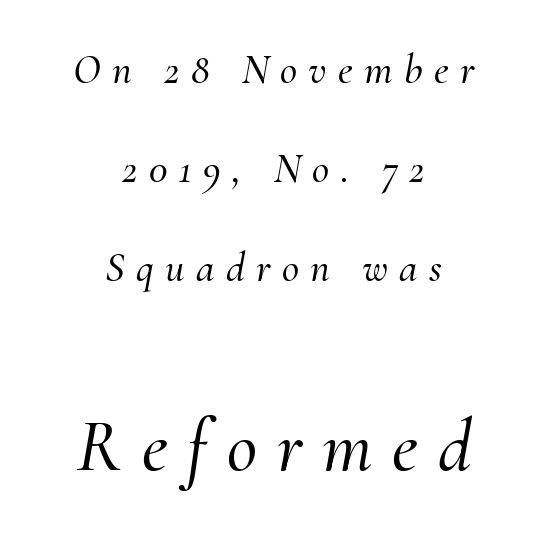
The letters advance in unequal steps, a hallmark of proportional type. The characters display serif detailing at their extremities. Airy leading. Is the lower block the larger one? Yes — the lower block carries the bigger type. Substantial extra tracking has been applied to these lines.
